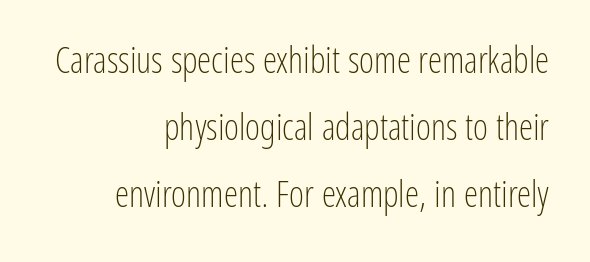
The image shows 36 px light, condensed sans-serif type, upright; set right-aligned, line spacing 1.86x, normal letter spacing, not underlined; low stroke contrast and a medium x-height.
